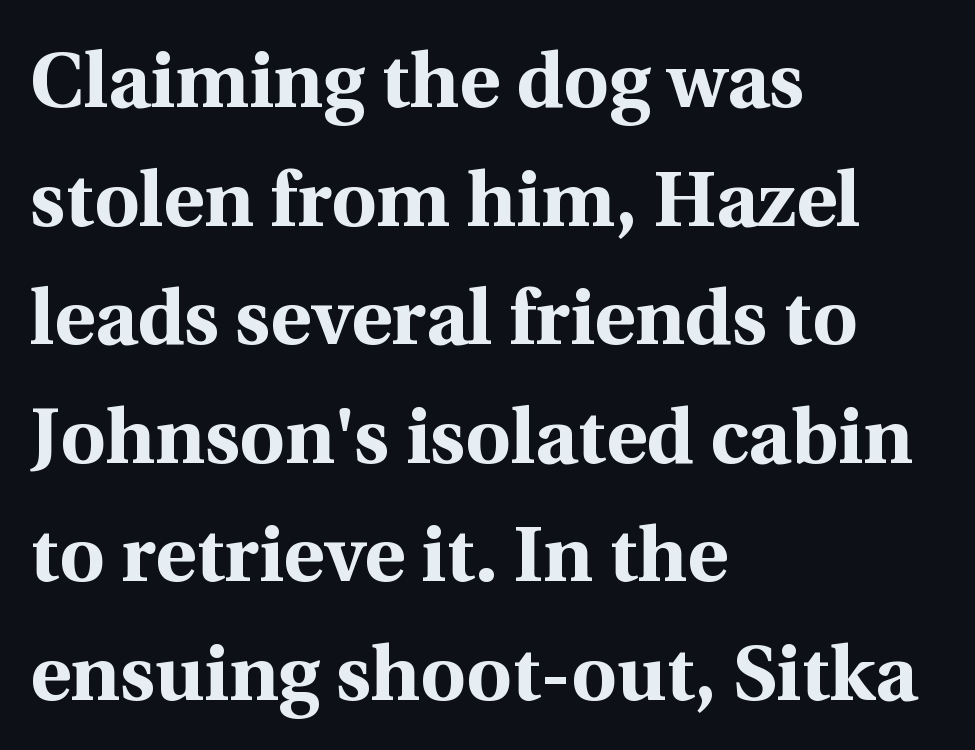
Notice how descenders clear the ascenders below comfortably — that's standard leading. Underline: absent. Do the characters align in a grid? No, the font is proportional. Typographically, this falls in the serif category.
